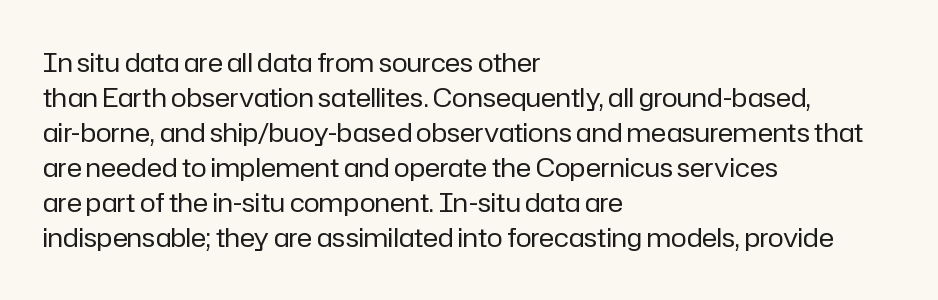
How are the letters spaced? Ordinarily, with no added tracking. Has an underline been added? It has not. Honestly, the row spacing looks completely unremarkable. The font is comparable to plain body text, perhaps lighter. Visually the block forms a straight wall on the left and a jagged coastline on the right.
